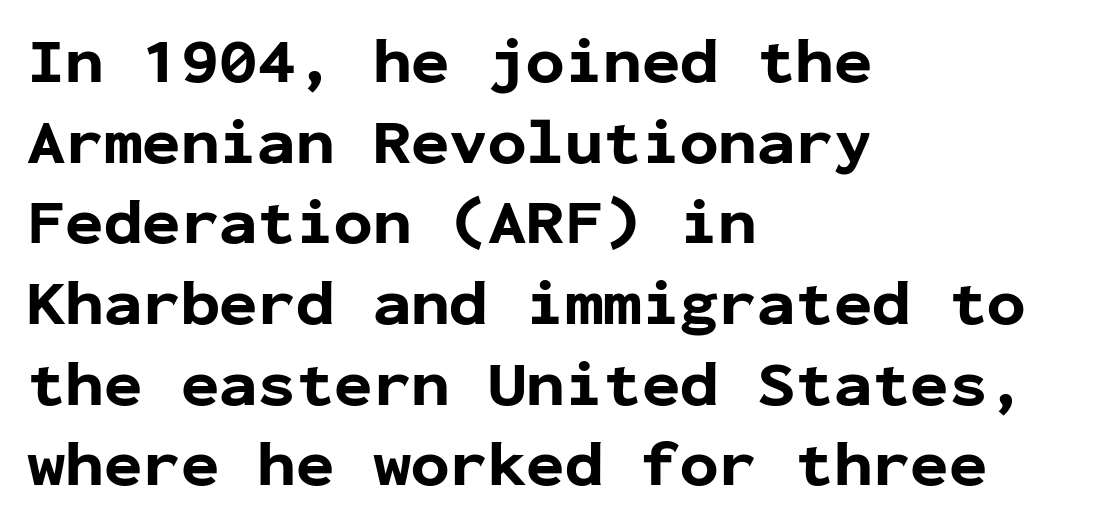
Q: Is the text bold? A: Yes.
Q: Is the text italic (slanted)? A: No, it is upright.
Q: Is the typeface a serif or a sans-serif typeface? A: Sans-serif.
Q: Is the text underlined? A: No.
Q: How is the paragraph aligned? A: Left-aligned.
Q: Is the spacing between letters normal or unusually wide? A: Normal.
Q: Is the spacing between lines tight, normal or loose? A: Normal.
Q: Width (condensed, normal, or wide)? A: Normal.
Q: Stroke contrast? A: Low.
Q: x-height? A: Medium.
Q: Monospaced? A: Yes.
